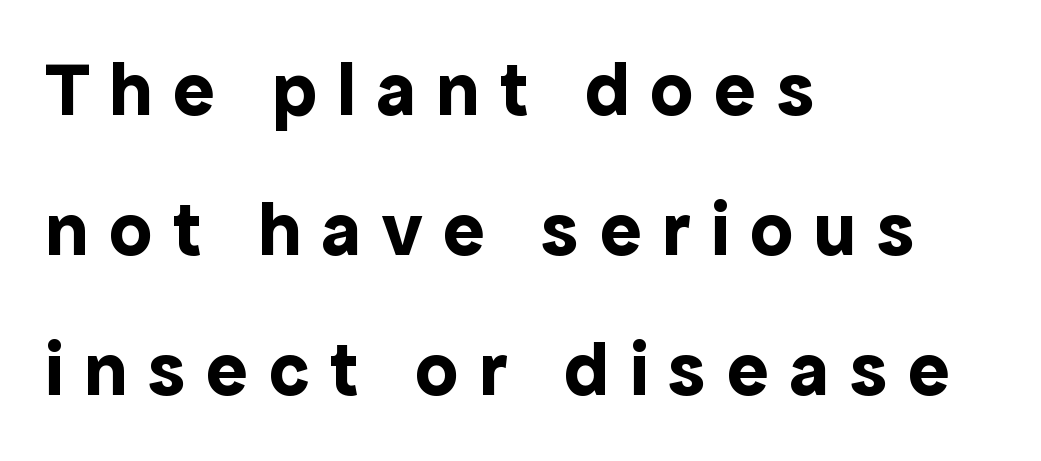
Q: Is the text bold? A: Yes.
Q: Is the text italic (slanted)? A: No, it is upright.
Q: Is the typeface a serif or a sans-serif typeface? A: Sans-serif.
Q: Is the text underlined? A: No.
Q: How is the paragraph aligned? A: Left-aligned.
Q: Is the spacing between letters normal or unusually wide? A: Unusually wide.
Q: Width (condensed, normal, or wide)? A: Normal.
Q: x-height? A: Medium.
Q: Monospaced? A: No.
